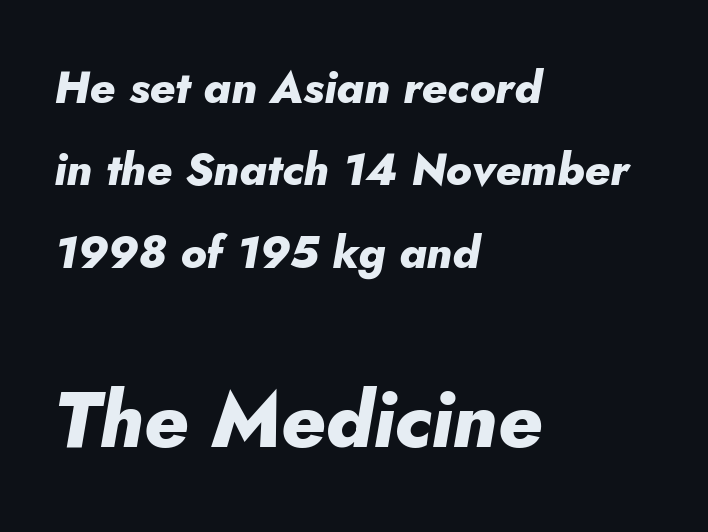
The image shows 78 px heavy type, italic (leaning right); set left-aligned, line spacing 1.83x, normal letter spacing, not underlined; the second (bottom) block is 1.73x larger; low stroke contrast and a small x-height.
